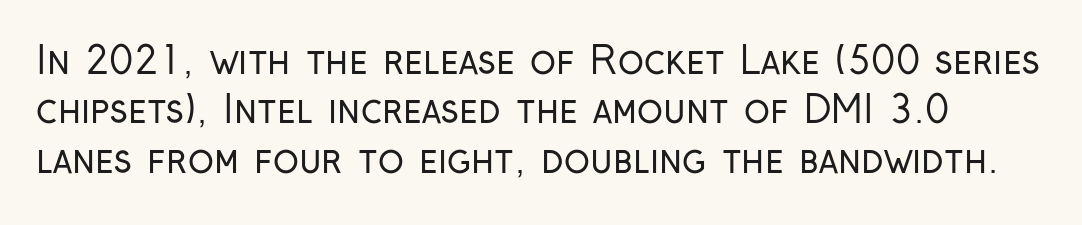
The glyphs in this specimen are sans serif. Do the letters lean? They stand straight. Here the designer chose a conventional face with non-uniform glyph widths. Weight: regular or lighter. Tracking value appears to be zero — textbook default spacing. Type without underlining.
